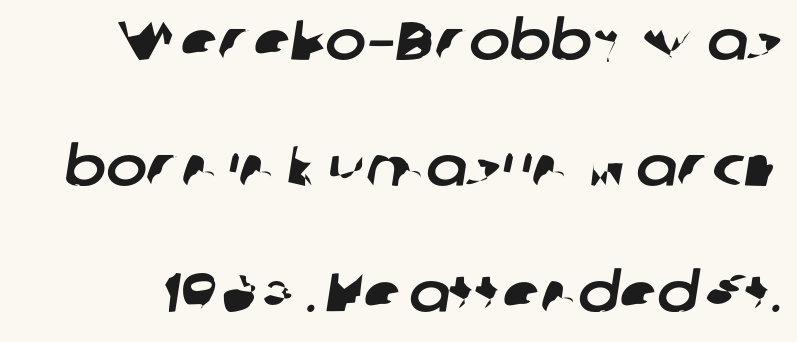
{"serif": "no", "width": "normal", "stroke_contrast": "low", "x_height": "medium", "monospaced": "no", "underline": "no", "line_spacing": "loose", "line_spacing_ratio": 2.29, "letter_spacing": "normal", "letter_spacing_em": 0.0, "glyph_px": 55}
